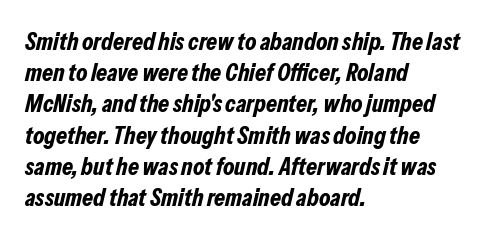
Q: Is the text bold? A: Yes.
Q: Is the text italic (slanted)? A: Yes, it leans right by about 13 degrees.
Q: Is the text underlined? A: No.
Q: How is the paragraph aligned? A: Left-aligned.
Q: Is the spacing between letters normal or unusually wide? A: Normal.
Q: Is the spacing between lines tight, normal or loose? A: Normal.
